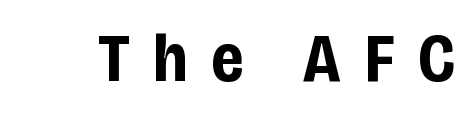
The font's upright variant was chosen for this text. What kind of face is this? One without serifs — a sans. Varying glyph widths throughout — classic text-font behaviour. Glyph-to-glyph distance is far greater than everyday printed text. A clean baseline with only descenders dipping below it.
